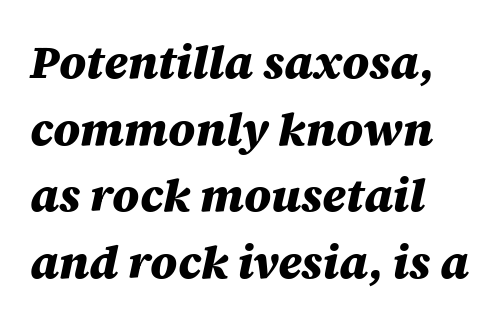
Compared with typical body copy, the letter spacing here is the same. The typesetter chose a ragged-right arrangement here. What weight is shown? A full bold with thick strokes. A typesetter would call this leading conventional body-copy spacing.
